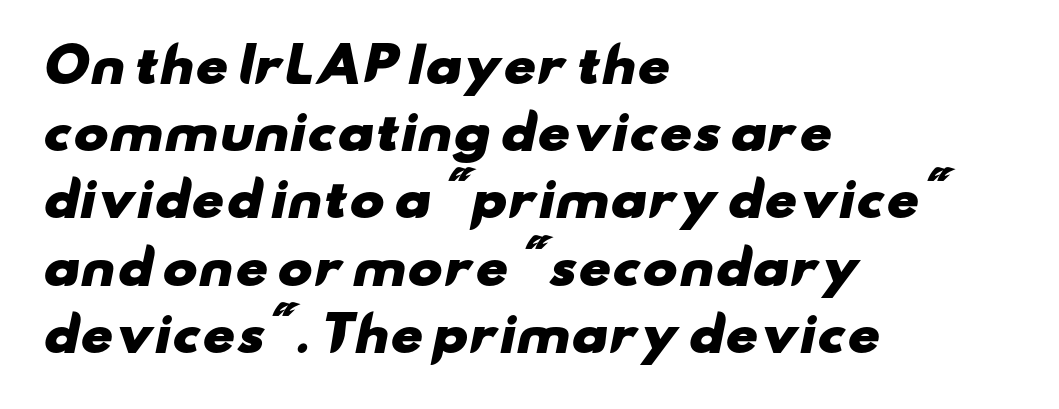
Q: Is the text bold? A: Yes.
Q: Is the typeface a serif or a sans-serif typeface? A: Sans-serif.
Q: Is the text underlined? A: No.
Q: How is the paragraph aligned? A: Left-aligned.
Q: Is the spacing between letters normal or unusually wide? A: Normal.
Q: Is the spacing between lines tight, normal or loose? A: Normal.
Q: Width (condensed, normal, or wide)? A: Wide.
Q: Stroke contrast? A: Low.
Q: x-height? A: Small.
Q: Monospaced? A: No.
